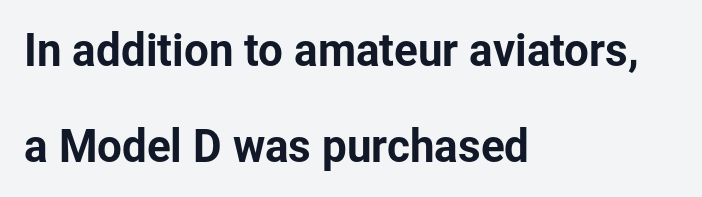
The image shows 44 px sans-serif type, upright; set left-aligned, loose line spacing (2.19x), normal letter spacing, not underlined; low stroke contrast and a medium x-height.
